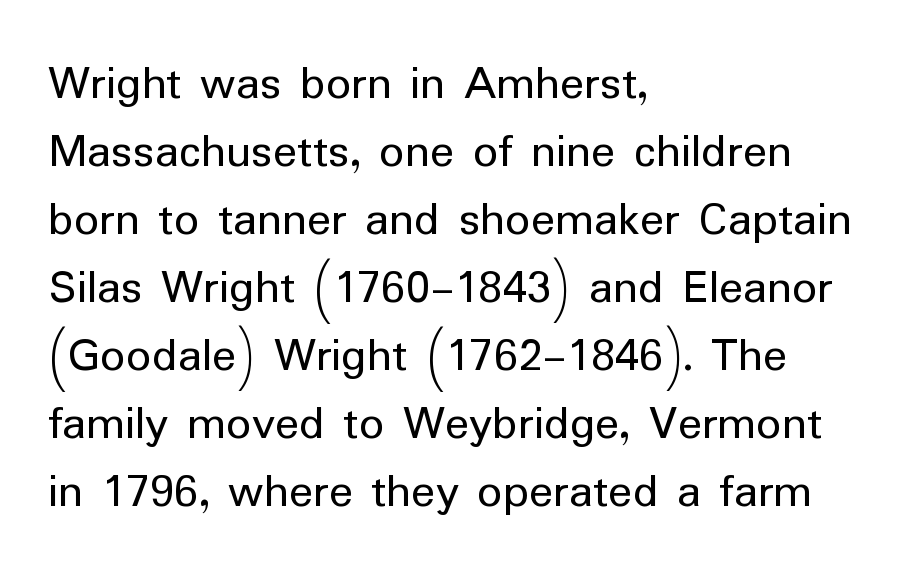
Is the block centered? No — it sits flush against the left margin. Does extra space separate the letters? No, they use regular spacing. If you drew a line through each stem, it would be perfectly vertical. The font sits on the lighter half of the weight spectrum, regular included.
